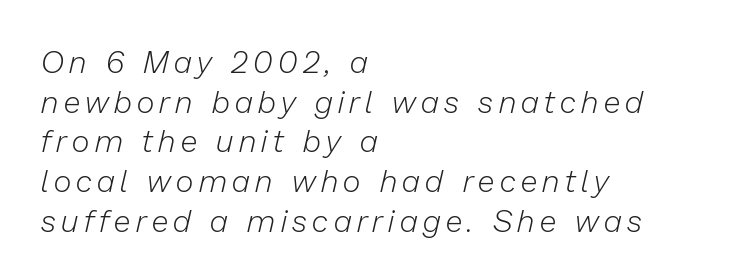
{"italic": "yes", "lean": "right", "slant_degrees": 13, "bold": "no", "weight": "light", "width": "normal", "stroke_contrast": "low", "x_height": "medium", "monospaced": "no", "underline": "no", "align": "left", "line_spacing": "normal", "line_spacing_ratio": 1.28, "glyph_px": 31}
